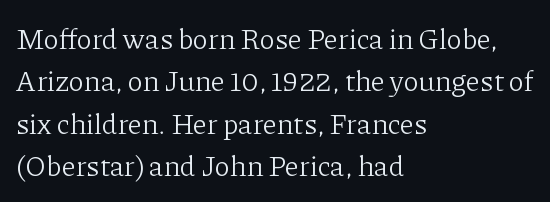
{"serif": "yes", "italic": "no", "bold": "no", "weight": "light", "width": "normal", "stroke_contrast": "low", "x_height": "medium", "monospaced": "no", "underline": "no", "align": "left", "line_spacing": "normal", "line_spacing_ratio": 1.46, "letter_spacing": "normal", "letter_spacing_em": 0.0, "glyph_px": 29}
